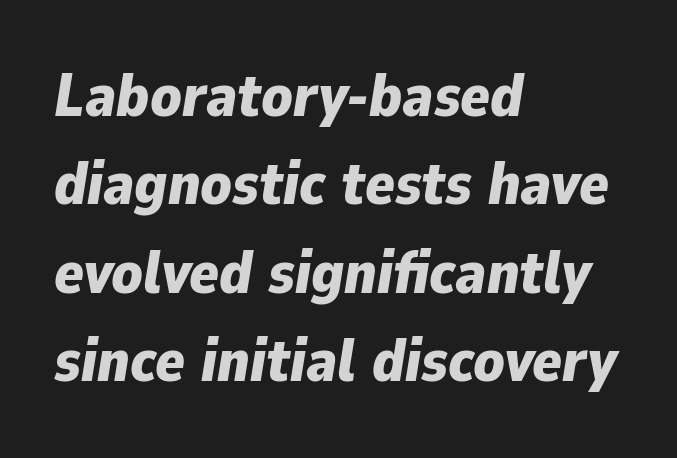
Q: Is the text bold? A: Yes.
Q: Is the text italic (slanted)? A: Yes, it leans right by about 9 degrees.
Q: Is the text underlined? A: No.
Q: How is the paragraph aligned? A: Left-aligned.
Q: Is the spacing between letters normal or unusually wide? A: Normal.
Q: Is the spacing between lines tight, normal or loose? A: Normal.
Q: Width (condensed, normal, or wide)? A: Normal.
Q: Stroke contrast? A: Low.
Q: x-height? A: Medium.
Q: Monospaced? A: No.
